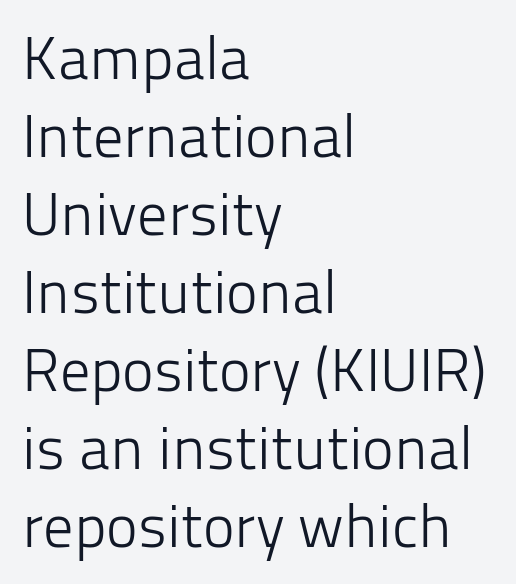
{"serif": "no", "italic": "no", "bold": "no", "weight": "light", "width": "normal", "stroke_contrast": "low", "x_height": "medium", "monospaced": "no", "underline": "no", "align": "left", "line_spacing": "normal", "line_spacing_ratio": 1.3, "letter_spacing": "normal", "letter_spacing_em": 0.0, "glyph_px": 60}
